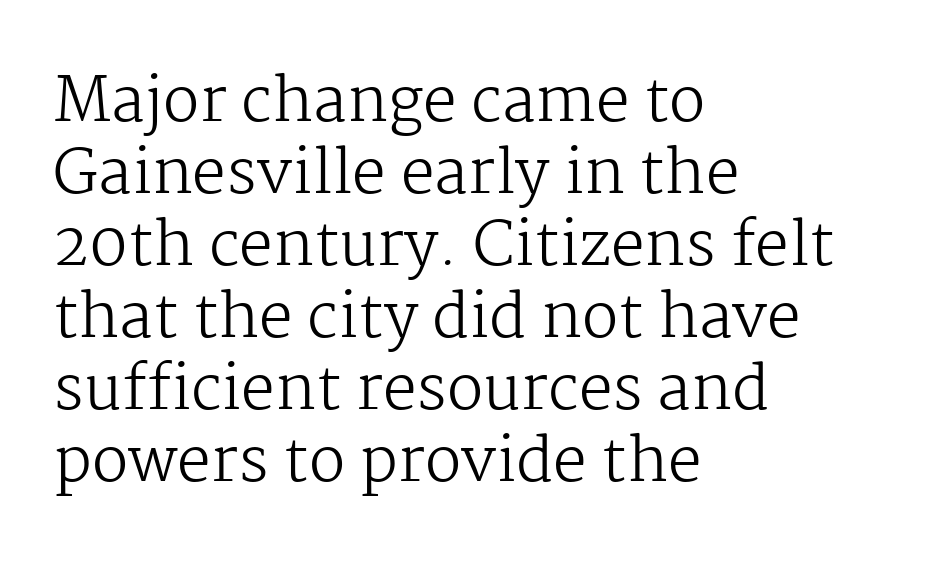
Q: Is the text bold? A: No.
Q: Is the text italic (slanted)? A: No, it is upright.
Q: Is the typeface a serif or a sans-serif typeface? A: Serif.
Q: Is the text underlined? A: No.
Q: How is the paragraph aligned? A: Left-aligned.
Q: Is the spacing between letters normal or unusually wide? A: Normal.
Q: Width (condensed, normal, or wide)? A: Normal.
Q: Stroke contrast? A: Medium.
Q: x-height? A: Medium.
Q: Monospaced? A: No.
